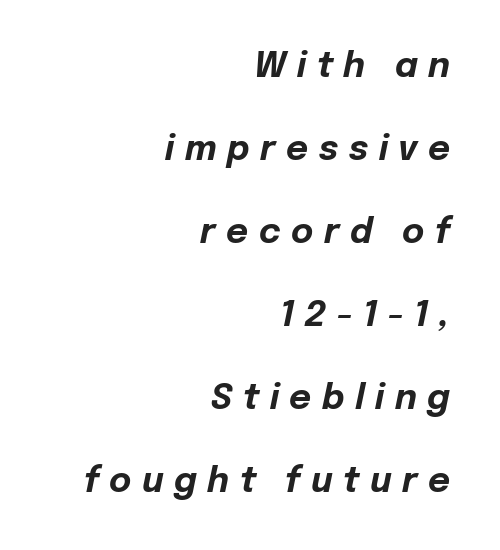
The image shows 34 px bold type, italic (leaning right); set right-aligned, loose line spacing (2.44x), unusually wide letter spacing (+0.31 em), not underlined; low stroke contrast and a medium x-height.
